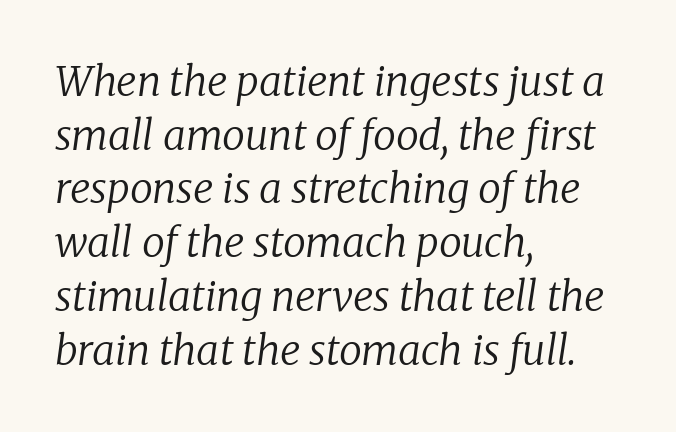
The image shows 41 px regular-weight serif type, italic (leaning right); set left-aligned, normal line spacing (1.31x), normal letter spacing, not underlined; low stroke contrast and a medium x-height.
